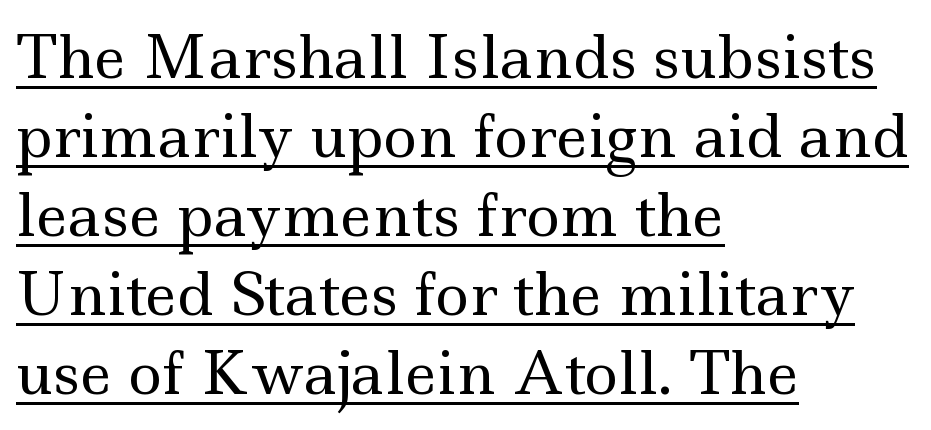
The image shows 58 px regular-weight, wide serif type, upright; set left-aligned, normal line spacing (1.36x), normal letter spacing, underlined; a small x-height.
